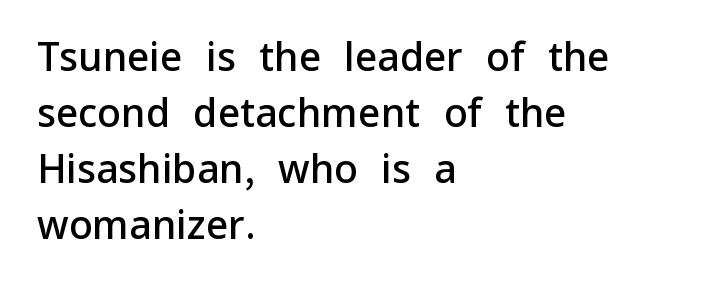
Q: Is the text bold? A: Semi-bold.
Q: Is the text italic (slanted)? A: No, it is upright.
Q: Is the typeface a serif or a sans-serif typeface? A: Sans-serif.
Q: Is the text underlined? A: No.
Q: How is the paragraph aligned? A: Left-aligned.
Q: Is the spacing between letters normal or unusually wide? A: Normal.
Q: Is the spacing between lines tight, normal or loose? A: Normal.
Q: Width (condensed, normal, or wide)? A: Normal.
Q: Stroke contrast? A: Low.
Q: x-height? A: Medium.
Q: Monospaced? A: No.
